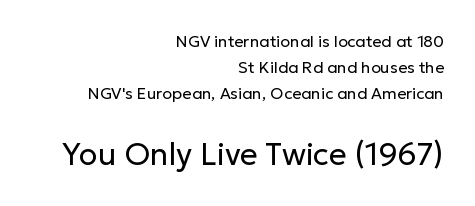
Where is the straight margin? On the right. Horizontal bands of white between lines are of average thickness. Think standard paragraph weight, or any step lighter than that. The text was rendered using a sans face with plain stroke endings.
